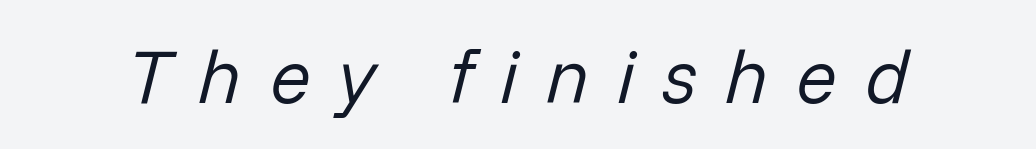
{"italic": "yes", "lean": "right", "slant_degrees": 14, "bold": "no", "weight": "regular", "width": "normal", "stroke_contrast": "low", "x_height": "medium", "monospaced": "no", "underline": "no", "letter_spacing": "wide", "letter_spacing_em": 0.36, "glyph_px": 76}
